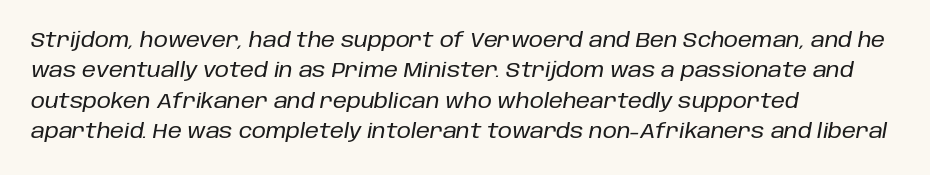
The rendering applies a slant to the glyphs. Quick note: underline off. The lines sit at an ordinary, default distance from one another. Left-aligned paragraph, ragged on the right. What stands out about the letter spacing? Nothing — it is the standard amount.
